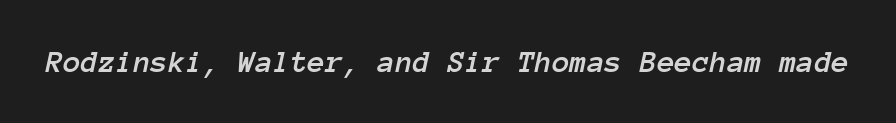
Q: Is the text italic (slanted)? A: Yes, it leans right by about 12 degrees.
Q: Is the text underlined? A: No.
Q: Is the spacing between letters normal or unusually wide? A: Normal.
Q: Width (condensed, normal, or wide)? A: Normal.
Q: Stroke contrast? A: Low.
Q: x-height? A: Medium.
Q: Monospaced? A: Yes.
